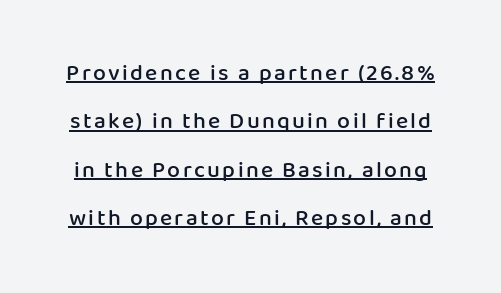
Q: Is the text bold? A: Semi-bold.
Q: Is the text italic (slanted)? A: No, it is upright.
Q: Is the text underlined? A: Yes.
Q: Is the spacing between lines tight, normal or loose? A: Loose.
